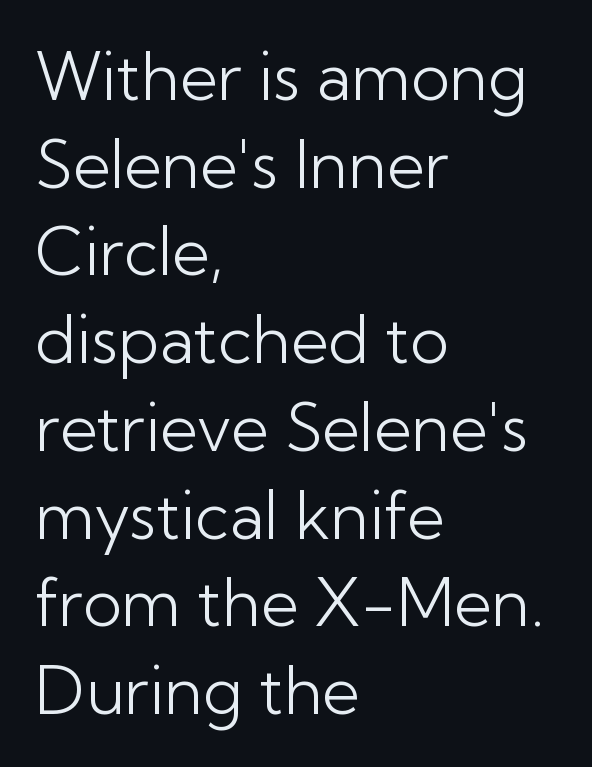
The typography opts for an upright posture over an oblique one. If you measured baseline to baseline, you'd find a middling distance. Type style note: lacks serifs. The face used here is proportionally spaced, like ordinary book or web type. The zone under the glyphs is completely vacant.
